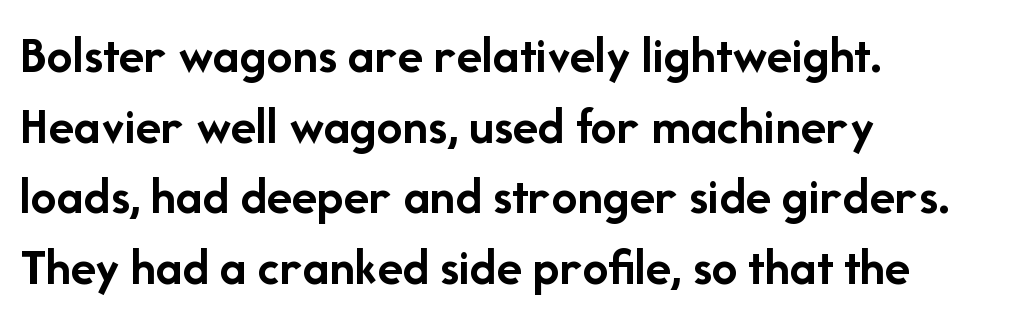
Q: Is the text bold? A: Yes.
Q: Is the text italic (slanted)? A: No, it is upright.
Q: Is the typeface a serif or a sans-serif typeface? A: Sans-serif.
Q: Is the text underlined? A: No.
Q: How is the paragraph aligned? A: Left-aligned.
Q: Is the spacing between letters normal or unusually wide? A: Normal.
Q: Is the spacing between lines tight, normal or loose? A: Normal.
Q: Width (condensed, normal, or wide)? A: Normal.
Q: Stroke contrast? A: Low.
Q: x-height? A: Medium.
Q: Monospaced? A: No.
